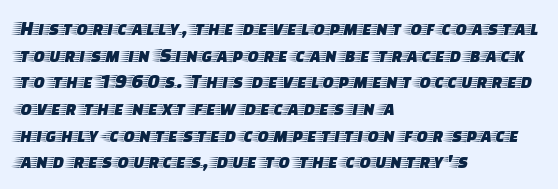
Q: Is the text italic (slanted)? A: Yes.
Q: Is the text underlined? A: No.
Q: How is the paragraph aligned? A: Left-aligned.
Q: Is the spacing between letters normal or unusually wide? A: Normal.
Q: Is the spacing between lines tight, normal or loose? A: Normal.
